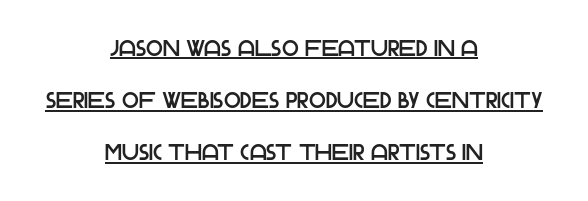
{"italic": "no", "underline": "yes", "align": "center", "line_spacing": "loose", "line_spacing_ratio": 2.37, "letter_spacing": "normal", "letter_spacing_em": 0.0, "glyph_px": 22}
